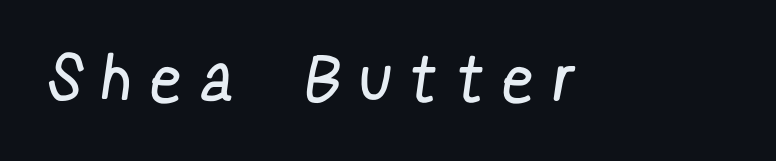
The type is letterspaced generously, with wide tracking. Check where the strokes stop: nothing finishes them off — pure sans. No letter is thick-stroked: the sample isn't bold. Looks like regular typesetting: each glyph gets only the width it needs. Glance below the letters and you will spot only blank space.
